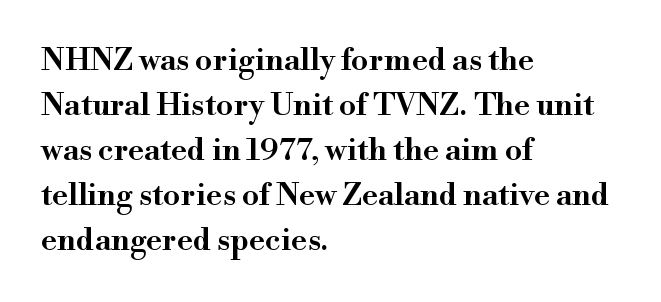
In terms of leading, this rendering sits right in the middle. What weight is shown? A semibold, between regular and bold. Stroke terminals: seriffed. The strip under each line holds only bare page. The lettering holds an erect, upright posture throughout.
